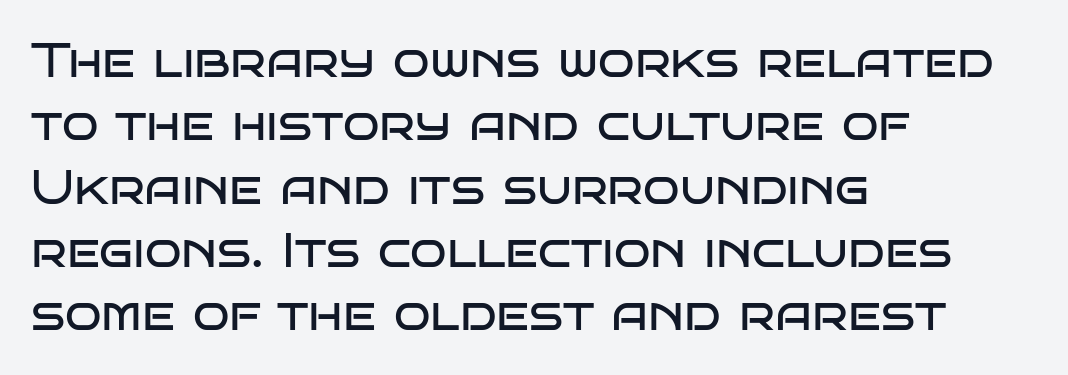
The image shows 48 px regular-weight, wide sans-serif type, upright; set left-aligned, normal line spacing (1.32x), normal letter spacing, not underlined; low stroke contrast and a large x-height.
